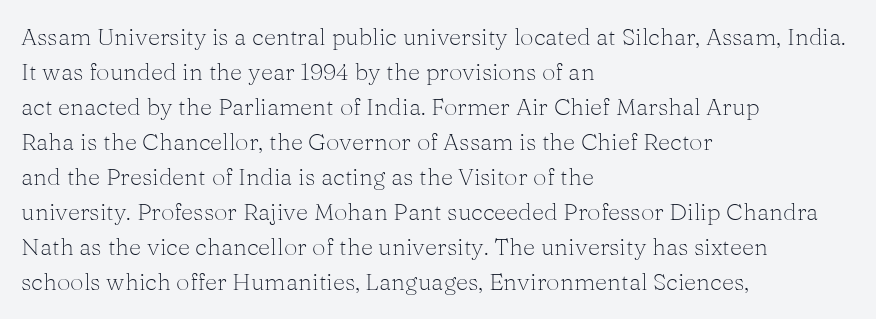
Q: Is the text bold? A: No.
Q: Is the text italic (slanted)? A: No, it is upright.
Q: Is the text underlined? A: No.
Q: How is the paragraph aligned? A: Left-aligned.
Q: Is the spacing between letters normal or unusually wide? A: Normal.
Q: Is the spacing between lines tight, normal or loose? A: Normal.
